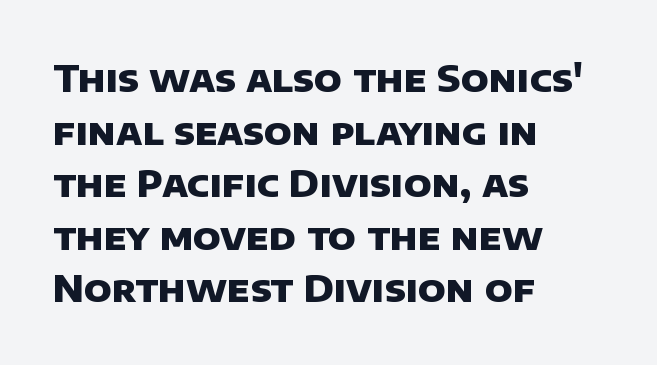
Q: Is the text bold? A: Yes.
Q: Is the typeface a serif or a sans-serif typeface? A: Sans-serif.
Q: Is the text underlined? A: No.
Q: How is the paragraph aligned? A: Left-aligned.
Q: Is the spacing between letters normal or unusually wide? A: Normal.
Q: Is the spacing between lines tight, normal or loose? A: Normal.
Q: Width (condensed, normal, or wide)? A: Normal.
Q: Stroke contrast? A: Low.
Q: x-height? A: Large.
Q: Monospaced? A: No.
